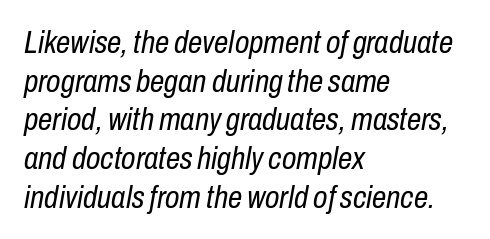
The image shows 32 px regular-weight, condensed type, italic (leaning right); set left-aligned, line spacing 1.21x, normal letter spacing, not underlined; low stroke contrast and a medium x-height.
